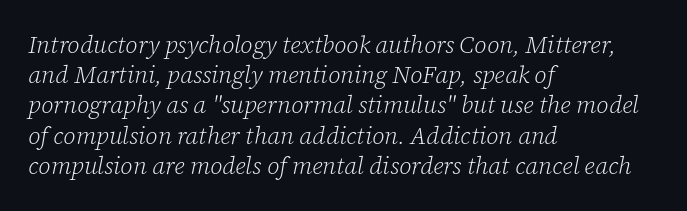
The image shows 24 px text type, italic (leaning right); set left-aligned, normal line spacing (1.26x), normal letter spacing, not underlined.
